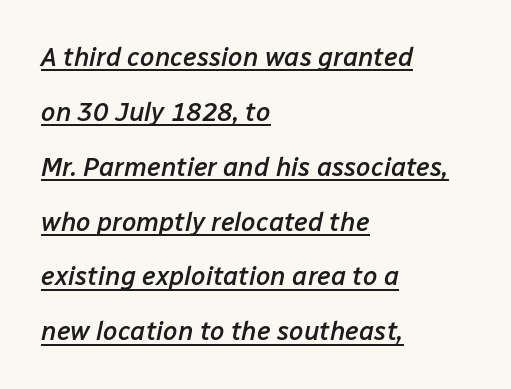
Q: Is the text bold? A: Semi-bold.
Q: Is the text italic (slanted)? A: Yes, it leans right by about 12 degrees.
Q: Is the text underlined? A: Yes.
Q: How is the paragraph aligned? A: Left-aligned.
Q: Is the spacing between letters normal or unusually wide? A: Normal.
Q: Is the spacing between lines tight, normal or loose? A: Loose.
